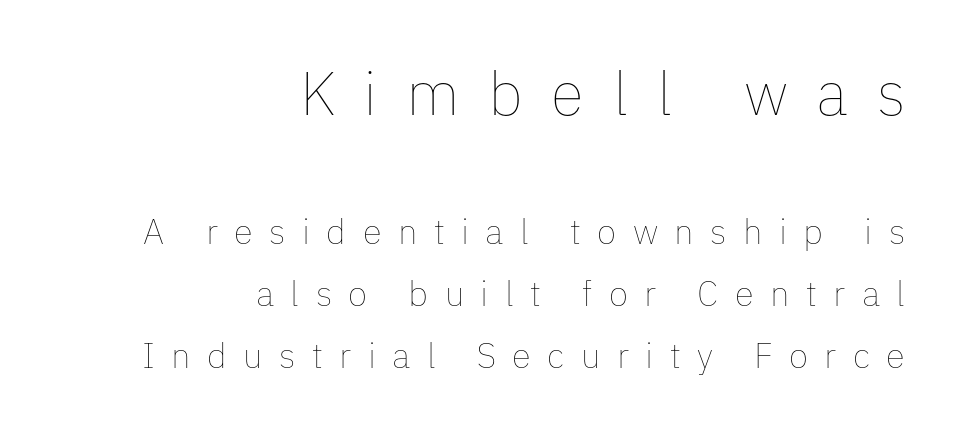
The image shows 61 px thin type, upright; set right-aligned, line spacing 1.77x, unusually wide letter spacing (+0.47 em), not underlined; the first (top) block is 1.74x larger; low stroke contrast and a medium x-height.
